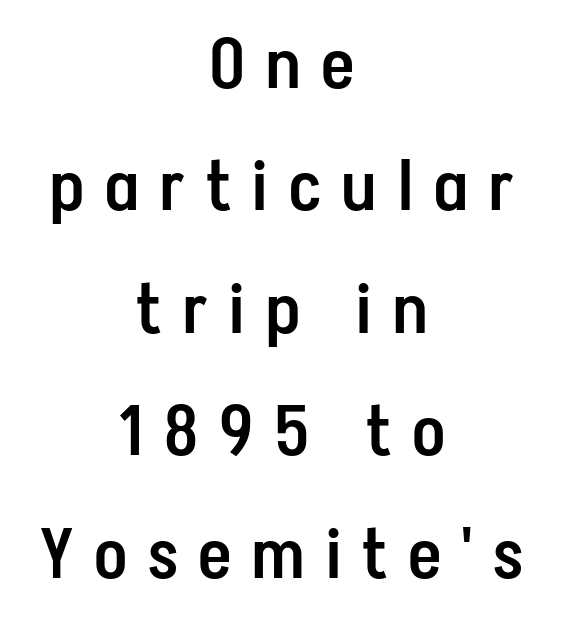
Q: Is the text bold? A: Semi-bold.
Q: Is the text italic (slanted)? A: No, it is upright.
Q: Is the typeface a serif or a sans-serif typeface? A: Sans-serif.
Q: Is the text underlined? A: No.
Q: How is the paragraph aligned? A: Centered.
Q: Is the spacing between letters normal or unusually wide? A: Unusually wide.
Q: Width (condensed, normal, or wide)? A: Condensed.
Q: Stroke contrast? A: Low.
Q: x-height? A: Medium.
Q: Monospaced? A: No.
